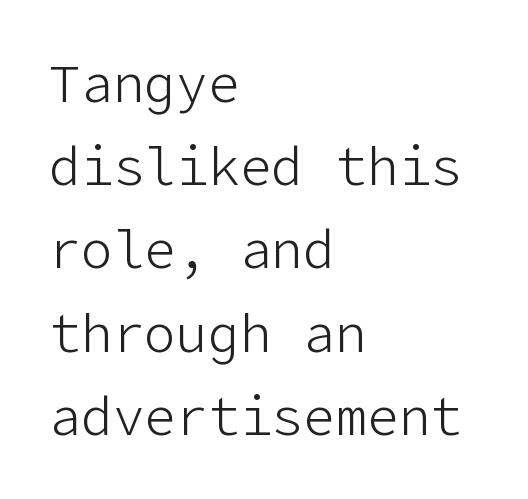
Q: Is the text bold? A: No.
Q: Is the text italic (slanted)? A: No, it is upright.
Q: Is the typeface a serif or a sans-serif typeface? A: Sans-serif.
Q: Is the text underlined? A: No.
Q: How is the paragraph aligned? A: Left-aligned.
Q: Is the spacing between letters normal or unusually wide? A: Normal.
Q: Is the spacing between lines tight, normal or loose? A: Normal.
Q: Width (condensed, normal, or wide)? A: Normal.
Q: Stroke contrast? A: Low.
Q: x-height? A: Medium.
